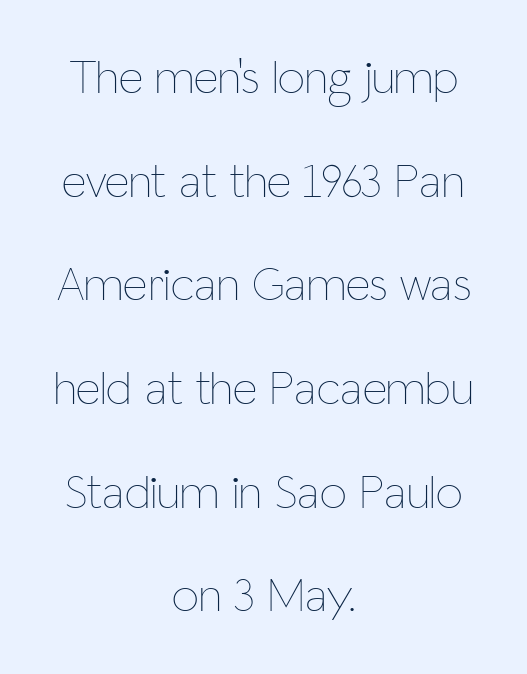
{"italic": "no", "bold": "no", "weight": "thin", "width": "condensed", "stroke_contrast": "low", "x_height": "medium", "monospaced": "no", "underline": "no", "align": "center", "line_spacing": "loose", "line_spacing_ratio": 2.16, "letter_spacing": "normal", "letter_spacing_em": 0.0, "glyph_px": 48}
